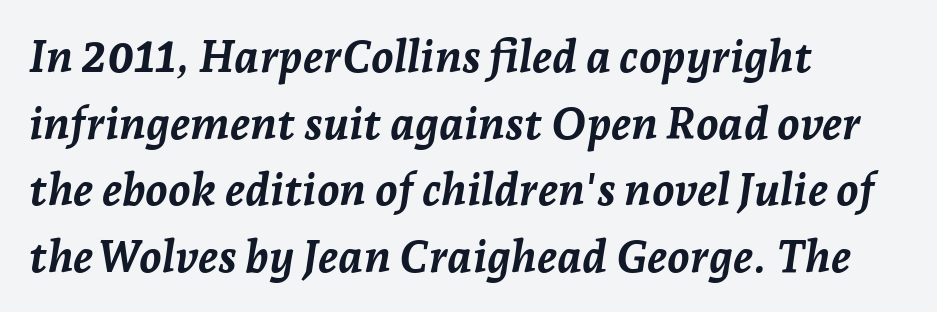
{"italic": "yes", "lean": "right", "slant_degrees": 7, "bold": "yes", "weight": "semibold", "width": "normal", "stroke_contrast": "low", "x_height": "medium", "monospaced": "no", "underline": "no", "align": "left", "line_spacing": "normal", "line_spacing_ratio": 1.48, "letter_spacing": "normal", "letter_spacing_em": 0.0, "glyph_px": 45}
